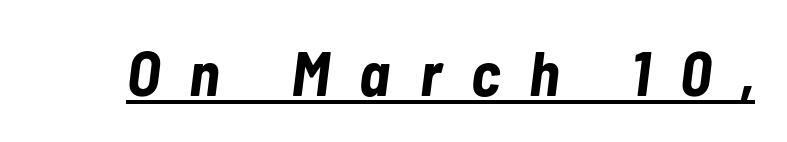
The image shows 63 px bold, condensed type, italic (leaning right); set unusually wide letter spacing (+0.47 em), underlined; low stroke contrast and a medium x-height.
